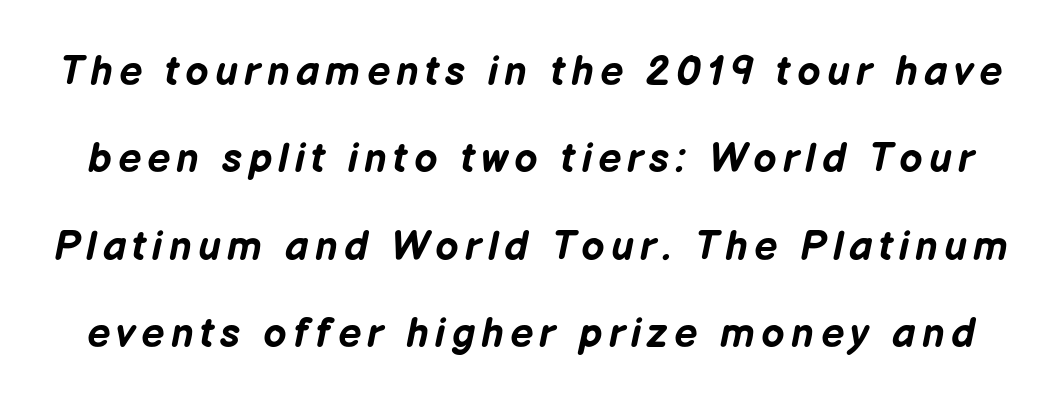
Q: Is the text bold? A: Yes.
Q: Is the text italic (slanted)? A: Yes, it leans right by about 12 degrees.
Q: Is the text underlined? A: No.
Q: Is the spacing between lines tight, normal or loose? A: Loose.
Q: Width (condensed, normal, or wide)? A: Normal.
Q: Stroke contrast? A: Low.
Q: x-height? A: Medium.
Q: Monospaced? A: No.
